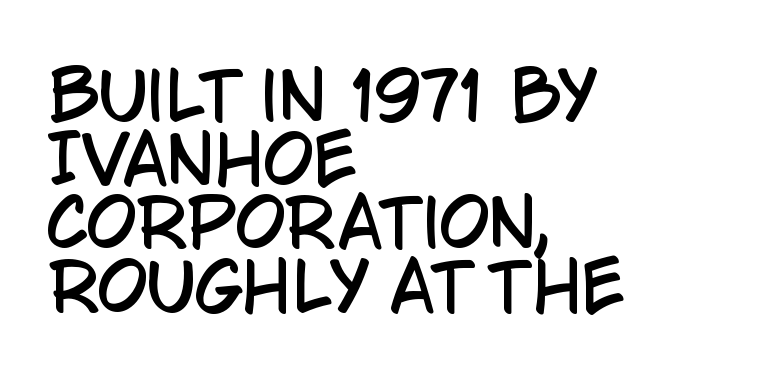
The image shows 65 px condensed sans-serif type, upright; set left-aligned, tight line spacing (0.98x), normal letter spacing, not underlined; low stroke contrast and a large x-height.
